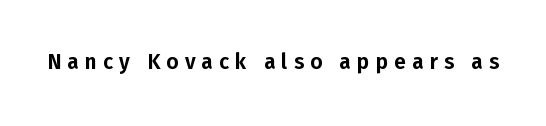
{"italic": "no", "underline": "no", "letter_spacing": "wide", "letter_spacing_em": 0.29, "glyph_px": 21}
